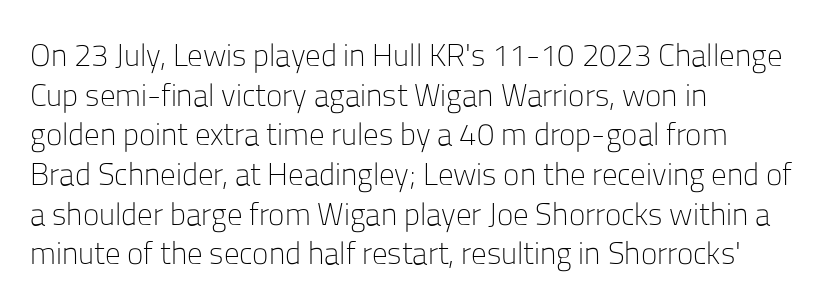
Unbolded letterforms with no extra heft. Each line starts at the same left margin while the right side varies. Line spacing here is normal. Stroke terminals: plain, sans-serif.
